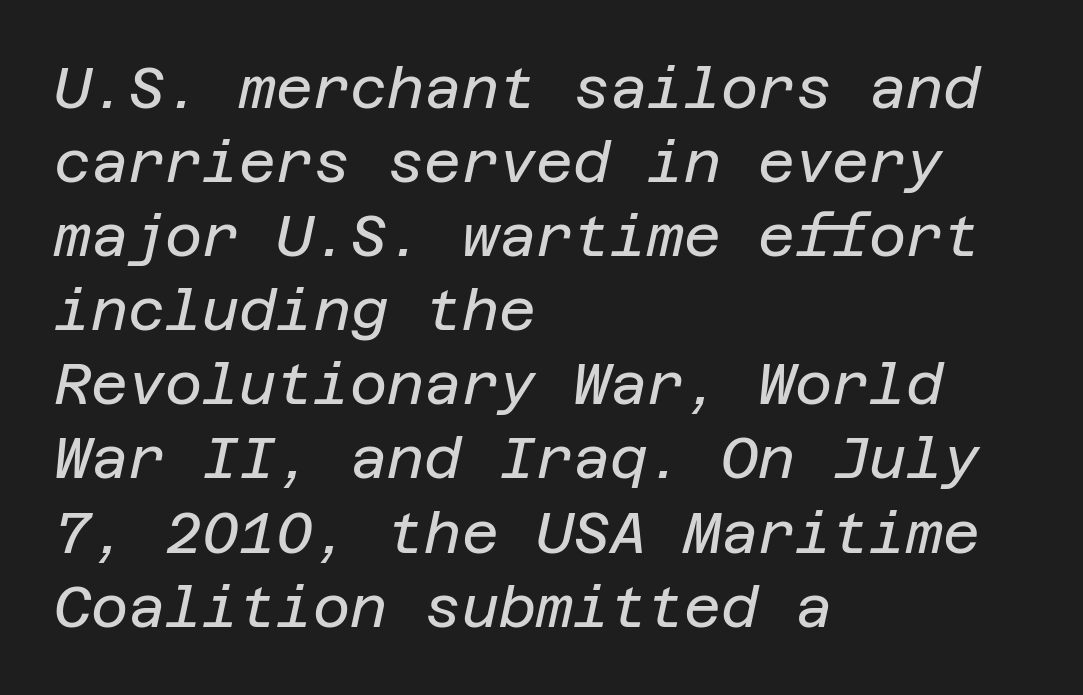
The image shows 57 px regular-weight type, italic (leaning right); set left-aligned, normal line spacing (1.3x), normal letter spacing, not underlined; low stroke contrast and a large x-height.
